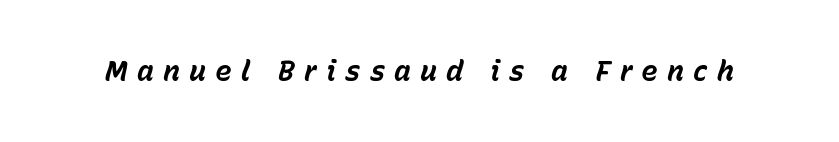
The glyphs have the mass of a bold cut. Has an underline been added? It has not. Looks like regular typesetting: each glyph gets only the width it needs. Someone cranked the tracking dial way up on this one. The axis of the letterforms is tilted away from vertical.
